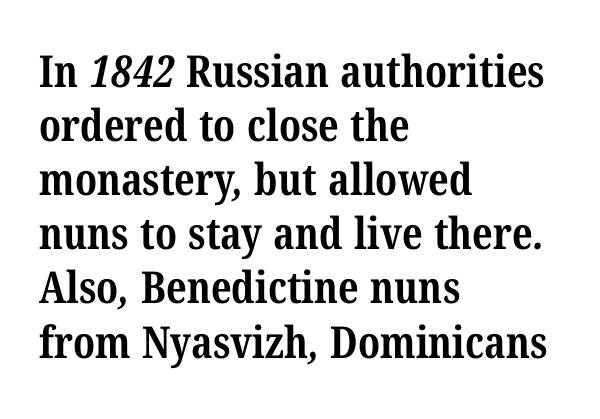
The image shows 44 px bold, condensed serif type; set left-aligned, line spacing 1.23x, normal letter spacing, not underlined; medium stroke contrast and a medium x-height.
